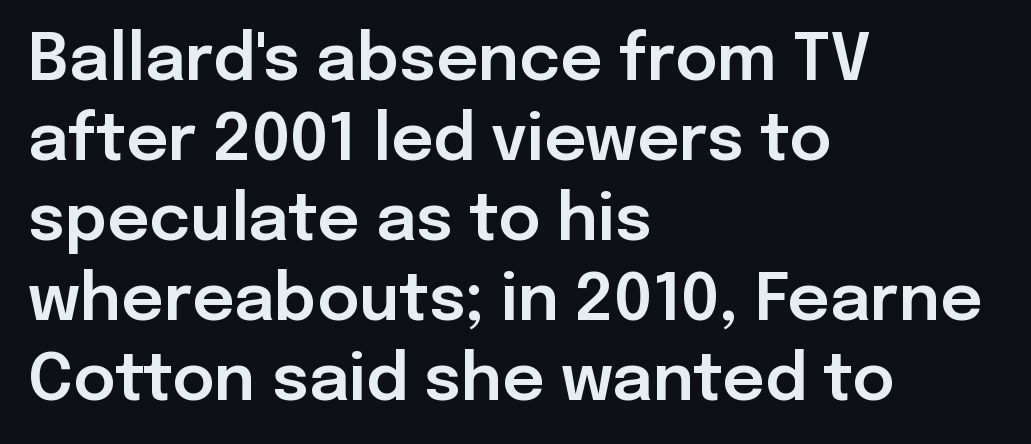
The image shows 65 px sans-serif type, upright; set left-aligned, line spacing 1.23x, normal letter spacing, not underlined; low stroke contrast and a medium x-height.
